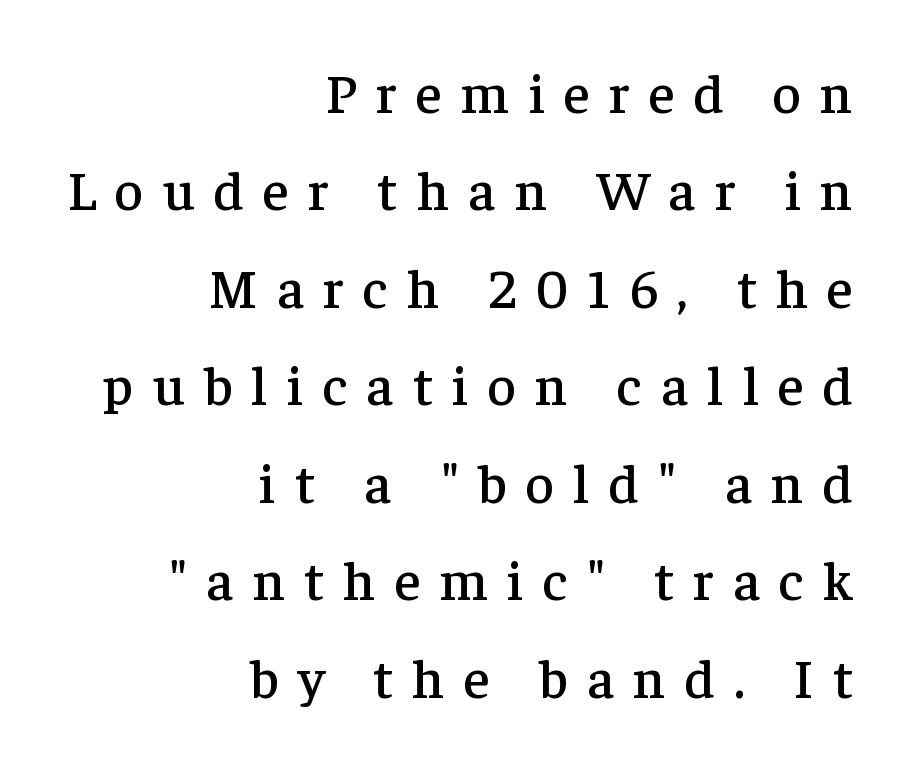
The typeface chosen for these lines features serifs. Typeset ragged left — the right edge is the straight one. A typesetter would call this heavily tracked-out type. Ascenders rise straight up at ninety degrees. Honestly, there is no underline to notice here at all. A typesetter would call this proportional, since set widths differ per character.
